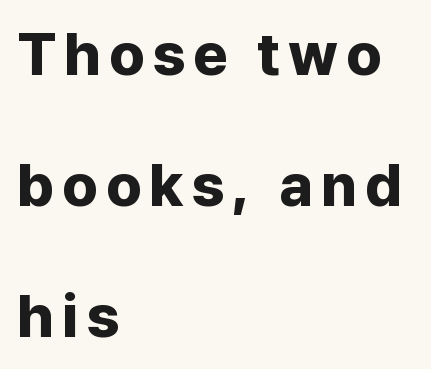
{"serif": "no", "italic": "no", "bold": "yes", "weight": "bold", "width": "normal", "stroke_contrast": "low", "x_height": "medium", "monospaced": "no", "underline": "no", "align": "left", "line_spacing": "loose", "line_spacing_ratio": 2.18, "glyph_px": 60}
